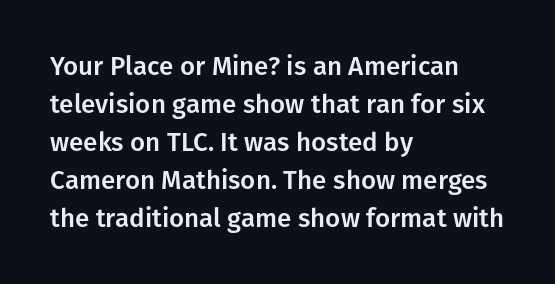
Q: Is the text italic (slanted)? A: No, it is upright.
Q: Is the text underlined? A: No.
Q: How is the paragraph aligned? A: Left-aligned.
Q: Is the spacing between letters normal or unusually wide? A: Normal.
Q: Is the spacing between lines tight, normal or loose? A: Normal.
